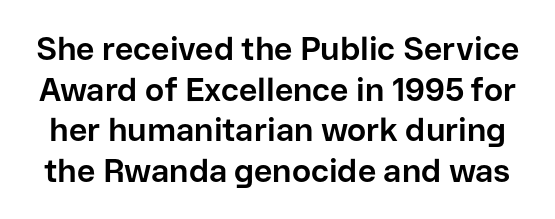
{"serif": "no", "italic": "no", "bold": "yes", "weight": "bold", "width": "normal", "stroke_contrast": "low", "x_height": "medium", "monospaced": "no", "underline": "no", "line_spacing": "normal", "line_spacing_ratio": 1.27, "letter_spacing": "normal", "letter_spacing_em": 0.0, "glyph_px": 32}
